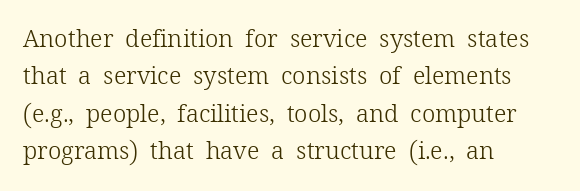
Evenly set lines give the paragraph a standard silhouette. Here the glyphs are tracked normally, forming tight word shapes. Rule under the text: the space is simply empty. Italic? Not at all — the glyphs are vertical. These glyphs show unthickened strokes, regular width or finer.
